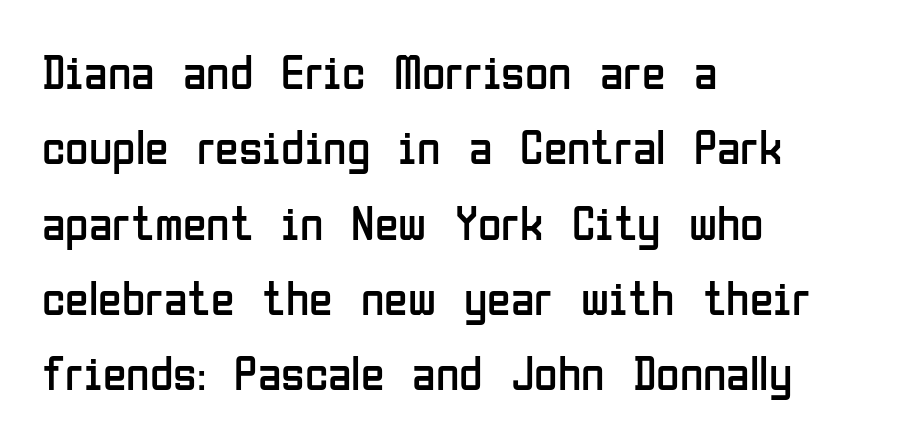
Q: Is the text bold? A: No.
Q: Is the text italic (slanted)? A: No, it is upright.
Q: Is the typeface a serif or a sans-serif typeface? A: Sans-serif.
Q: Is the text underlined? A: No.
Q: How is the paragraph aligned? A: Left-aligned.
Q: Is the spacing between letters normal or unusually wide? A: Normal.
Q: Is the spacing between lines tight, normal or loose? A: Normal.
Q: Width (condensed, normal, or wide)? A: Condensed.
Q: Stroke contrast? A: Low.
Q: x-height? A: Medium.
Q: Monospaced? A: No.
